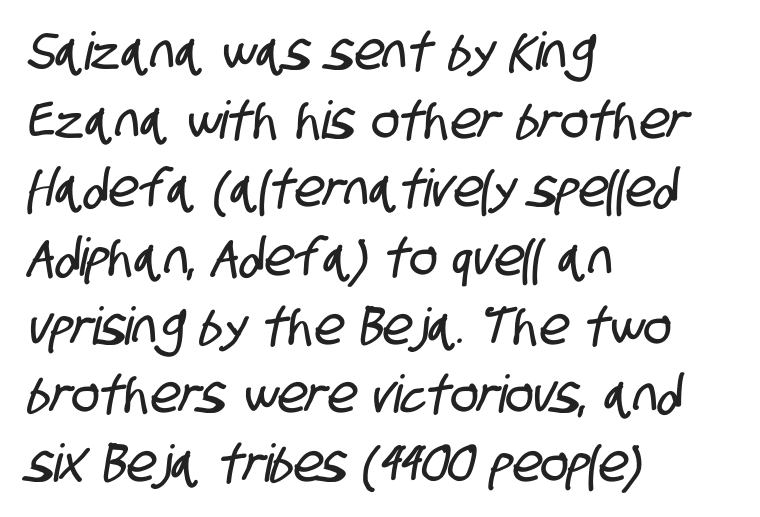
Q: Is the typeface a serif or a sans-serif typeface? A: Sans-serif.
Q: Is the text underlined? A: No.
Q: How is the paragraph aligned? A: Left-aligned.
Q: Is the spacing between letters normal or unusually wide? A: Normal.
Q: Is the spacing between lines tight, normal or loose? A: Normal.
Q: Width (condensed, normal, or wide)? A: Condensed.
Q: Stroke contrast? A: Low.
Q: x-height? A: Large.
Q: Monospaced? A: No.
